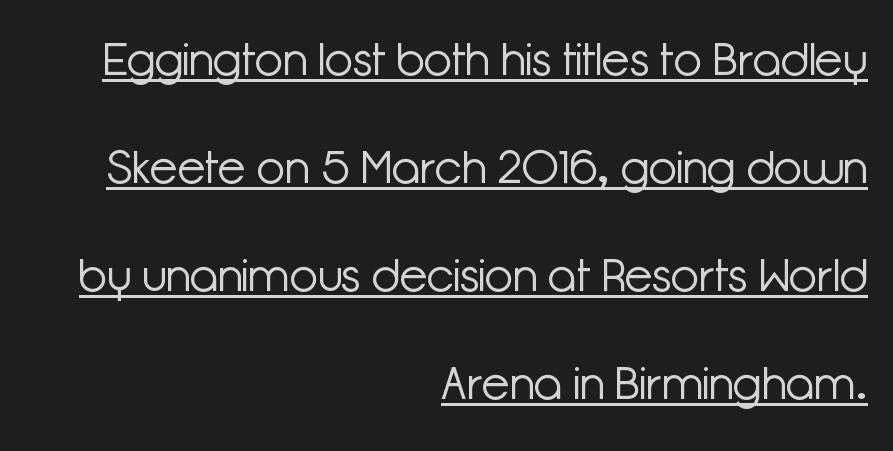
Q: Is the text bold? A: No.
Q: Is the text italic (slanted)? A: No, it is upright.
Q: Is the typeface a serif or a sans-serif typeface? A: Sans-serif.
Q: Is the text underlined? A: Yes.
Q: How is the paragraph aligned? A: Right-aligned.
Q: Is the spacing between letters normal or unusually wide? A: Normal.
Q: Is the spacing between lines tight, normal or loose? A: Loose.
Q: Width (condensed, normal, or wide)? A: Normal.
Q: Stroke contrast? A: Low.
Q: x-height? A: Medium.
Q: Monospaced? A: No.
